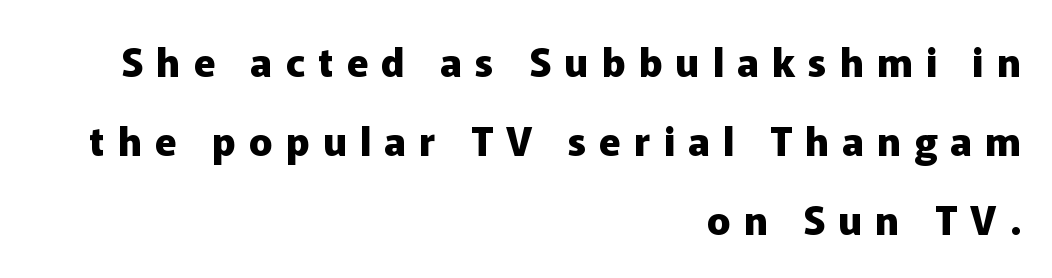
{"serif": "no", "italic": "no", "bold": "yes", "weight": "heavy", "width": "normal", "stroke_contrast": "low", "x_height": "medium", "monospaced": "no", "underline": "no", "align": "right", "line_spacing": "loose", "line_spacing_ratio": 2.02, "letter_spacing": "wide", "letter_spacing_em": 0.34, "glyph_px": 39}
